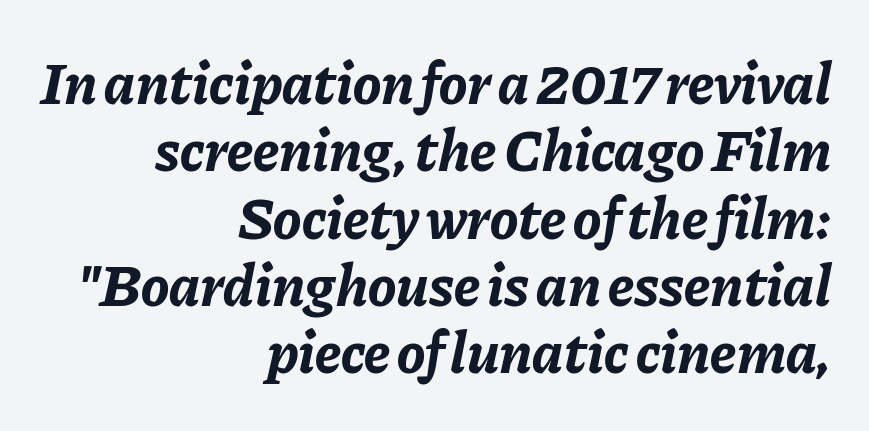
Its strokes are broad and dark, the hallmark of bold type. Typeset ragged left — the right edge is the straight one. Compared with ordinary roman type, these characters are visibly tilted. Spacing verdict: proportional, widths tailored to each character. Interline gaps are noticeably narrow in this sample.
